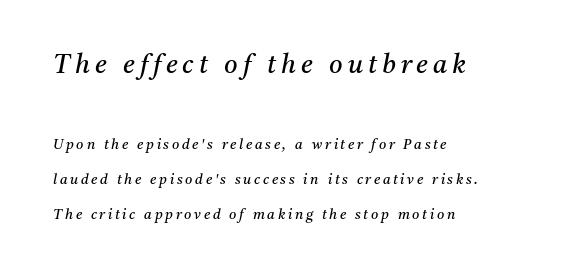
The whole block is typeset with a tilt. All the whitespace from short lines collects on the right. Is the lower block the larger one? No — the upper block carries the bigger type. The designer dialed line spacing up above the default.
